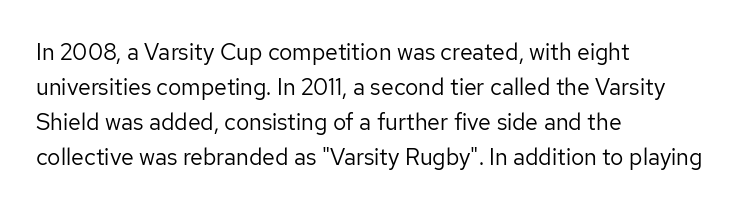
Q: Is the text bold? A: No.
Q: Is the text italic (slanted)? A: No, it is upright.
Q: Is the text underlined? A: No.
Q: How is the paragraph aligned? A: Left-aligned.
Q: Is the spacing between letters normal or unusually wide? A: Normal.
Q: Is the spacing between lines tight, normal or loose? A: Normal.
